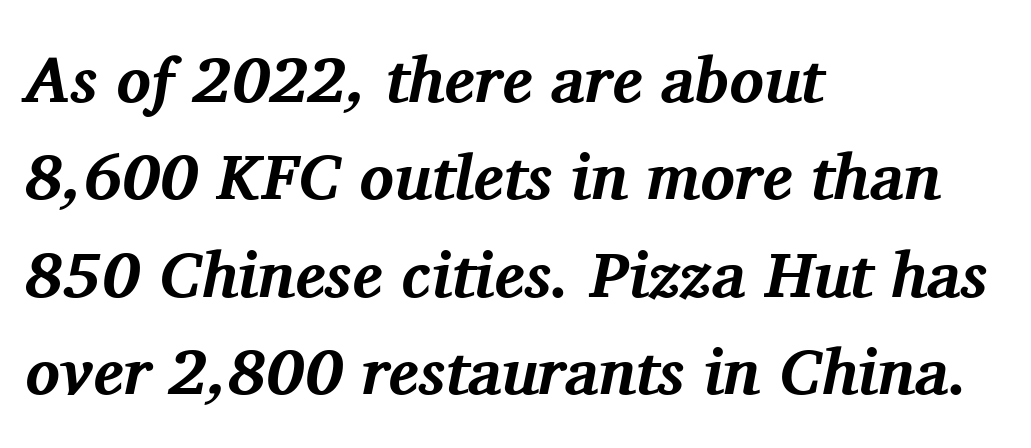
The image shows 64 px bold serif type, italic (leaning right); set left-aligned, normal line spacing (1.52x), normal letter spacing, not underlined; medium stroke contrast and a medium x-height.
